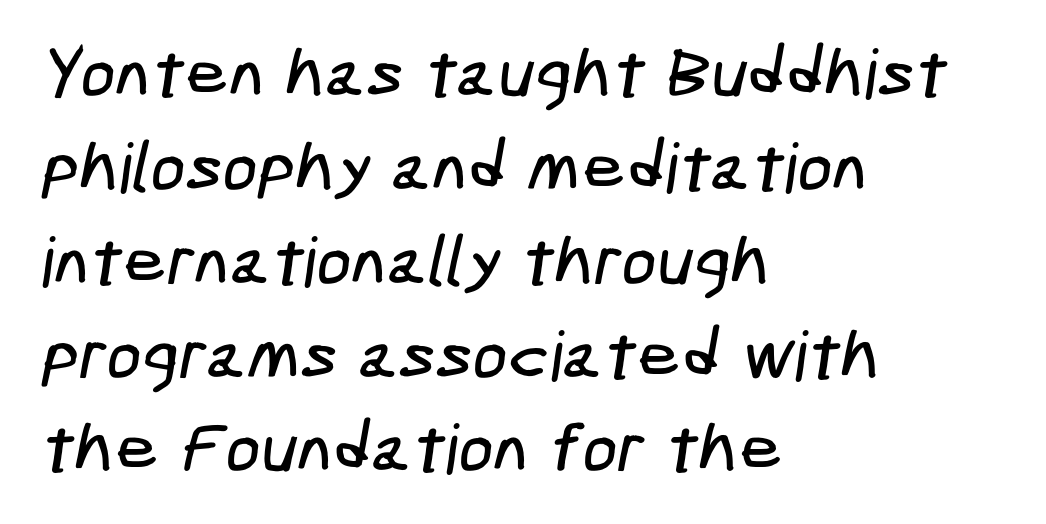
Q: Is the typeface a serif or a sans-serif typeface? A: Sans-serif.
Q: Is the text underlined? A: No.
Q: How is the paragraph aligned? A: Left-aligned.
Q: Is the spacing between letters normal or unusually wide? A: Normal.
Q: Is the spacing between lines tight, normal or loose? A: Normal.
Q: Width (condensed, normal, or wide)? A: Condensed.
Q: Stroke contrast? A: Low.
Q: x-height? A: Medium.
